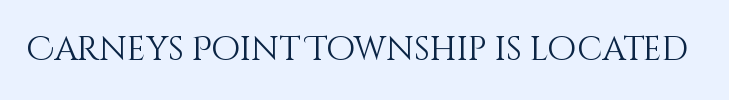
{"italic": "no", "bold": "no", "weight": "light", "width": "normal", "stroke_contrast": "medium", "x_height": "large", "monospaced": "no", "underline": "no", "letter_spacing": "normal", "letter_spacing_em": 0.0, "glyph_px": 33}
